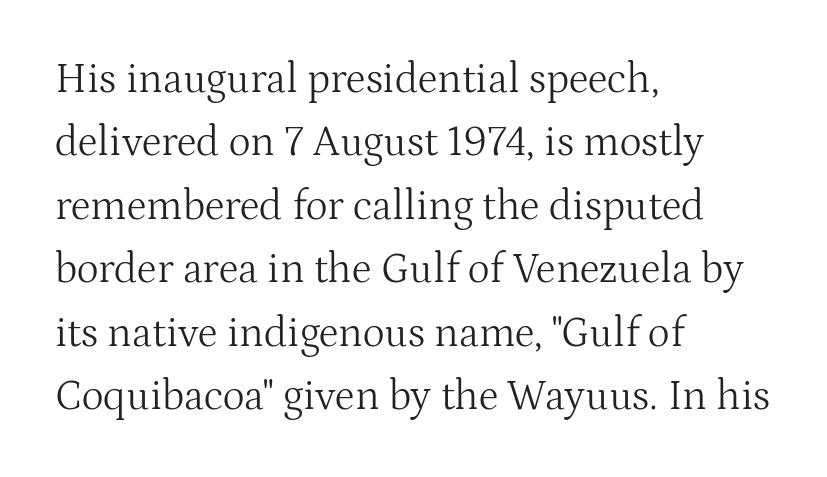
Q: Is the text bold? A: No.
Q: Is the text italic (slanted)? A: No, it is upright.
Q: Is the typeface a serif or a sans-serif typeface? A: Serif.
Q: Is the text underlined? A: No.
Q: How is the paragraph aligned? A: Left-aligned.
Q: Is the spacing between letters normal or unusually wide? A: Normal.
Q: Is the spacing between lines tight, normal or loose? A: Normal.
Q: Width (condensed, normal, or wide)? A: Normal.
Q: Stroke contrast? A: Medium.
Q: x-height? A: Medium.
Q: Monospaced? A: No.
